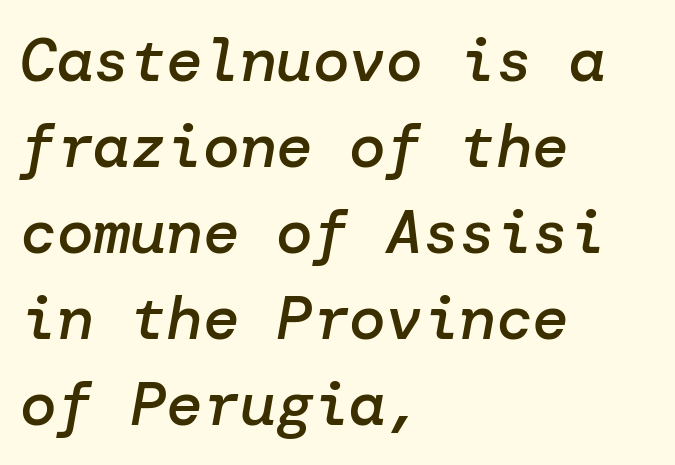
The image shows 61 px semibold type, italic (leaning right); set left-aligned, normal line spacing (1.41x), normal letter spacing, not underlined; low stroke contrast and a medium x-height.
